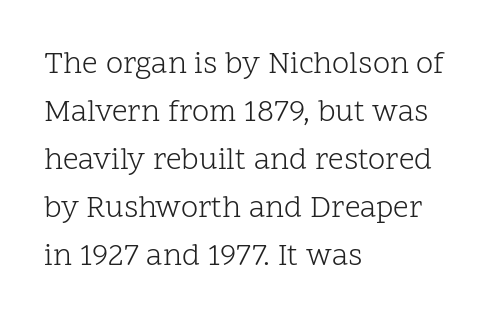
The image shows 31 px light serif type, upright; set left-aligned, normal line spacing (1.55x), normal letter spacing, not underlined; low stroke contrast and a medium x-height.
